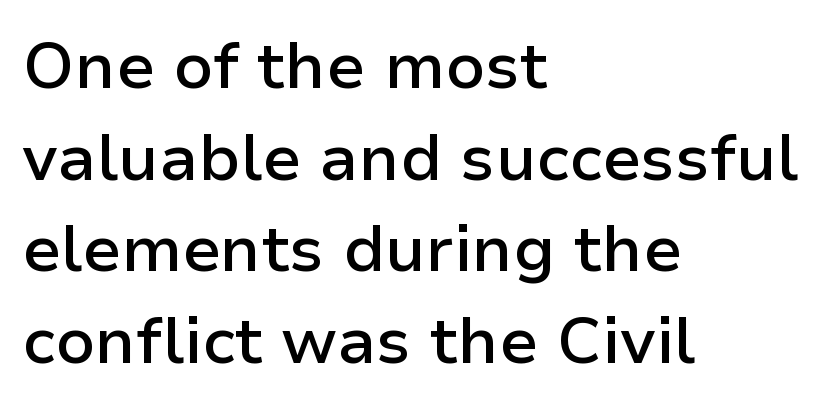
{"serif": "no", "italic": "no", "bold": "semi", "weight": "semibold", "width": "normal", "stroke_contrast": "low", "x_height": "medium", "monospaced": "no", "underline": "no", "align": "left", "line_spacing": "normal", "line_spacing_ratio": 1.41, "letter_spacing": "normal", "letter_spacing_em": 0.0, "glyph_px": 65}
